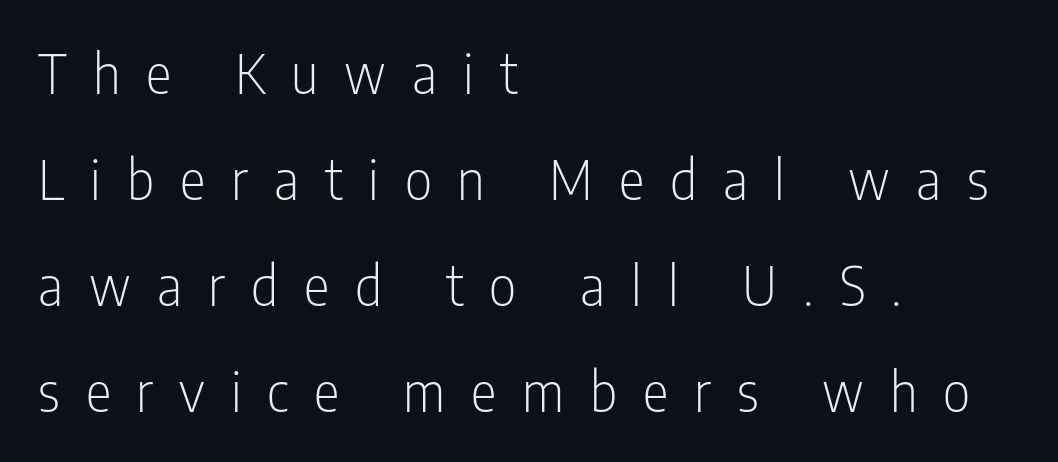
The image shows 54 px light, condensed sans-serif type, upright; set left-aligned, loose line spacing (1.96x), unusually wide letter spacing (+0.48 em), not underlined; low stroke contrast and a medium x-height.
